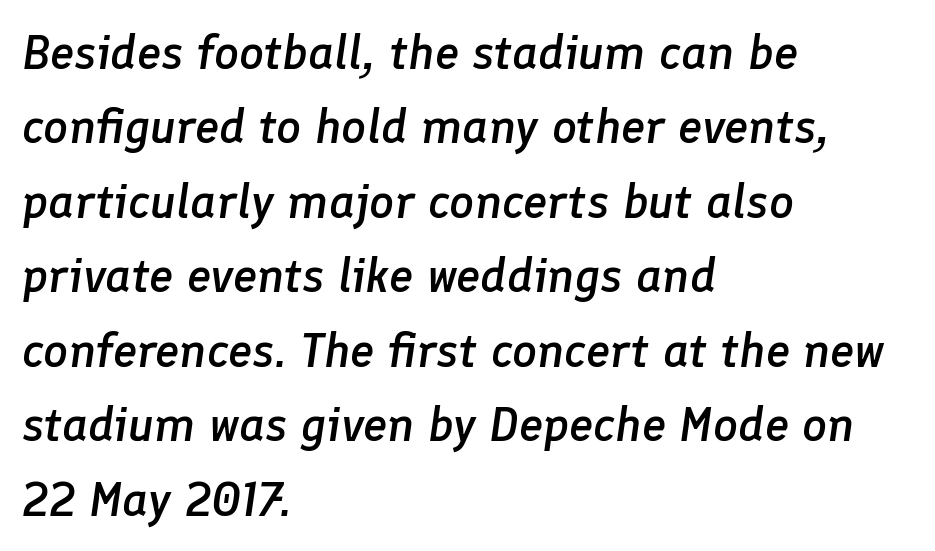
Q: Is the text bold? A: Semi-bold.
Q: Is the text italic (slanted)? A: Yes, it leans right by about 8 degrees.
Q: Is the text underlined? A: No.
Q: How is the paragraph aligned? A: Left-aligned.
Q: Is the spacing between letters normal or unusually wide? A: Normal.
Q: Is the spacing between lines tight, normal or loose? A: Normal.
Q: Width (condensed, normal, or wide)? A: Normal.
Q: Stroke contrast? A: Low.
Q: x-height? A: Medium.
Q: Monospaced? A: No.
